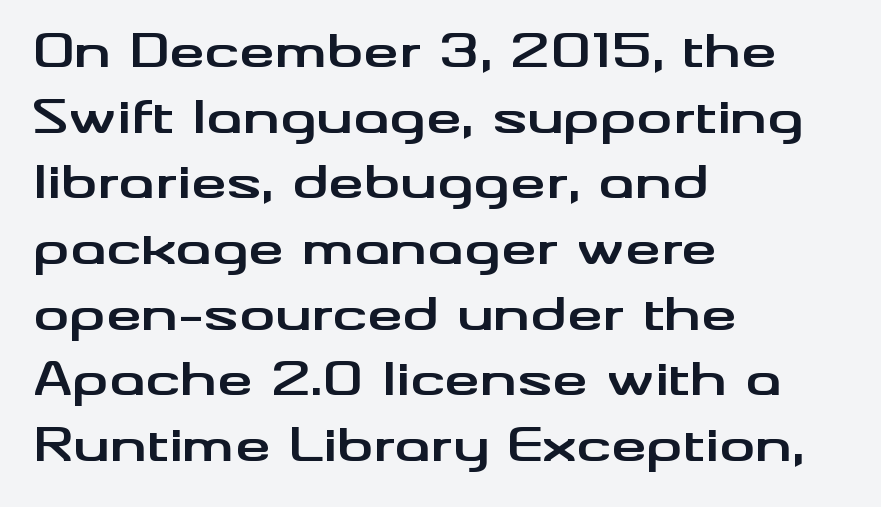
Q: Is the text bold? A: Yes.
Q: Is the text italic (slanted)? A: No, it is upright.
Q: Is the typeface a serif or a sans-serif typeface? A: Sans-serif.
Q: Is the text underlined? A: No.
Q: How is the paragraph aligned? A: Left-aligned.
Q: Is the spacing between letters normal or unusually wide? A: Normal.
Q: Is the spacing between lines tight, normal or loose? A: Normal.
Q: Width (condensed, normal, or wide)? A: Wide.
Q: Stroke contrast? A: Medium.
Q: x-height? A: Small.
Q: Monospaced? A: No.
